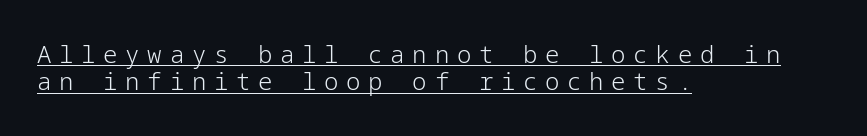
Q: Is the text bold? A: No.
Q: Is the text italic (slanted)? A: No, it is upright.
Q: Is the text underlined? A: Yes.
Q: How is the paragraph aligned? A: Left-aligned.
Q: Is the spacing between letters normal or unusually wide? A: Unusually wide.
Q: Is the spacing between lines tight, normal or loose? A: Tight.
